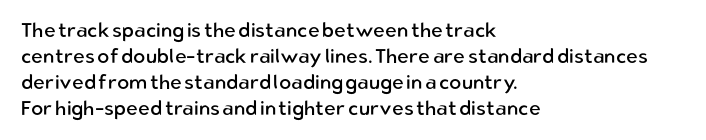
{"italic": "no", "bold": "no", "underline": "no", "align": "left", "line_spacing": "normal", "line_spacing_ratio": 1.3, "letter_spacing": "normal", "letter_spacing_em": 0.0, "glyph_px": 20}
